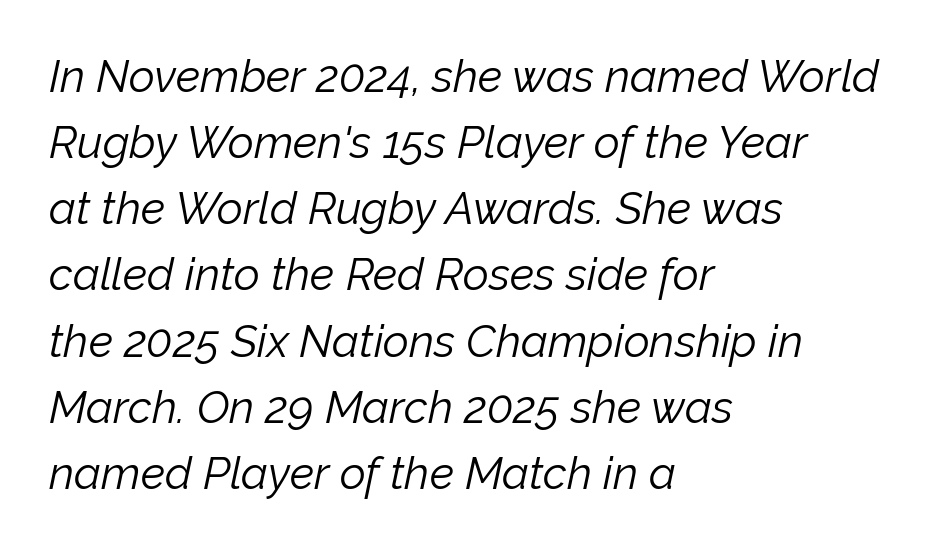
The passage shown leans; its letterforms are oblique. How are the letters spaced? Ordinarily, with no added tracking. Stems and bowls with no extra thickness — not bold. The passage shown is typed in a proportional face where columns would drift. Vertically, the passage feels balanced, rows spaced as you'd expect.
